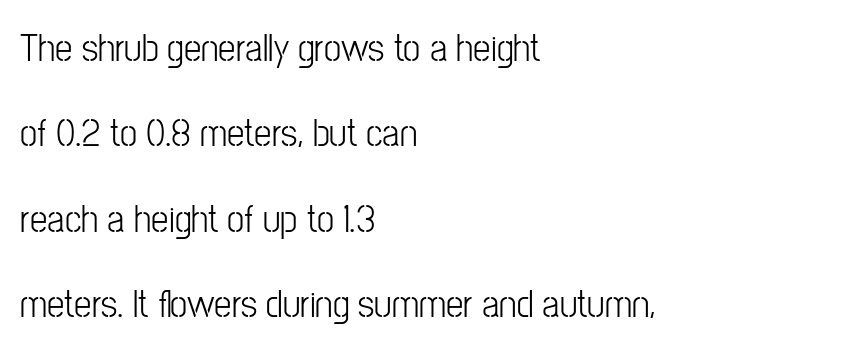
This sample has the flowing, uneven cadence of proportional lettering. These lines keep a tight, regular rhythm from letter to letter. One-word summary of the alignment: left. A light-to-regular cut is what we see here.
